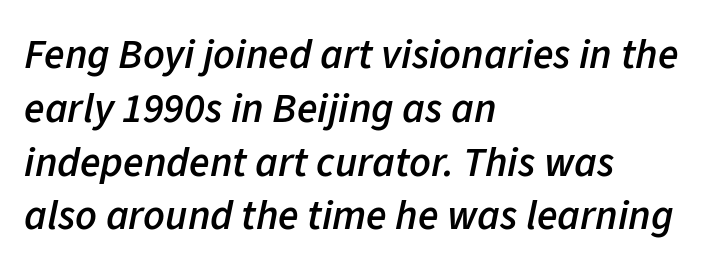
The image shows 42 px semibold type, italic (leaning right); set left-aligned, normal line spacing (1.28x), normal letter spacing, not underlined; low stroke contrast and a medium x-height.
